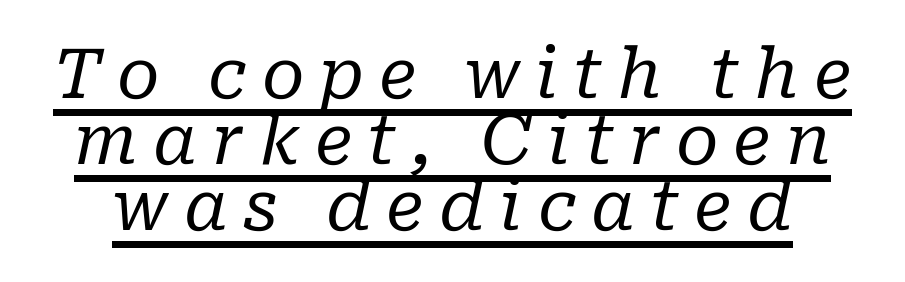
Q: Is the text bold? A: No.
Q: Is the text italic (slanted)? A: Yes, it leans right by about 10 degrees.
Q: Is the typeface a serif or a sans-serif typeface? A: Serif.
Q: Is the text underlined? A: Yes.
Q: Is the spacing between letters normal or unusually wide? A: Unusually wide.
Q: Is the spacing between lines tight, normal or loose? A: Tight.
Q: Width (condensed, normal, or wide)? A: Normal.
Q: Stroke contrast? A: Low.
Q: x-height? A: Medium.
Q: Monospaced? A: No.
